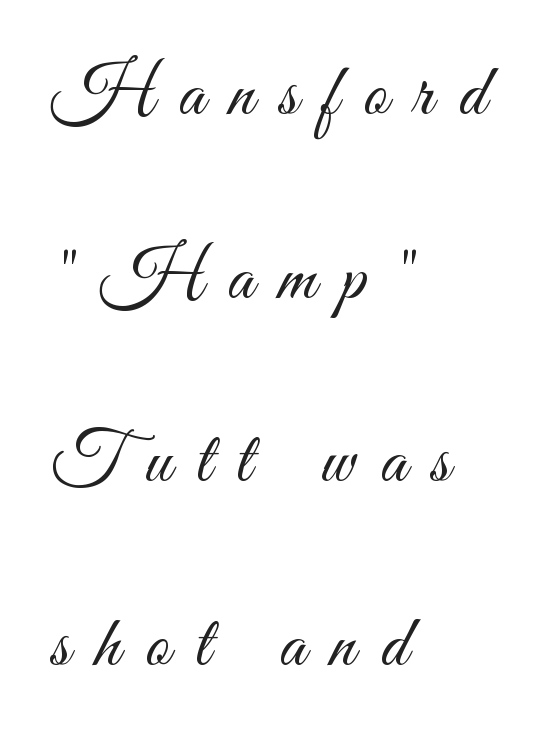
{"serif": "no", "bold": "no", "weight": "light", "width": "condensed", "stroke_contrast": "medium", "x_height": "small", "monospaced": "no", "underline": "no", "align": "left", "line_spacing": "loose", "line_spacing_ratio": 2.48, "letter_spacing": "wide", "letter_spacing_em": 0.34, "glyph_px": 74}
